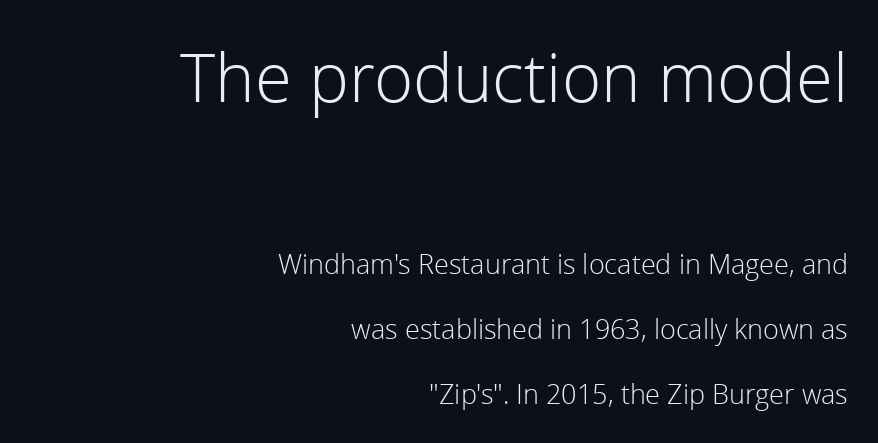
{"serif": "no", "italic": "no", "bold": "no", "weight": "light", "width": "normal", "x_height": "medium", "monospaced": "no", "underline": "no", "align": "right", "line_spacing": "loose", "line_spacing_ratio": 2.41, "letter_spacing": "normal", "letter_spacing_em": 0.0, "larger_block": "first", "size_ratio": 2.48, "glyph_px": 67}
